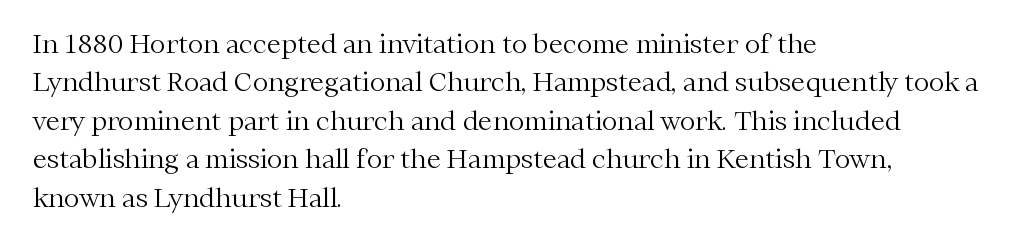
Leftover space on each line is placed entirely after the last word. The font sits on the lighter half of the weight spectrum, regular included. Here the glyphs are tracked normally, forming tight word shapes. Evenly set lines give the paragraph a standard silhouette. The area under the type is left untouched. The letters stand upright; this is a roman face.
